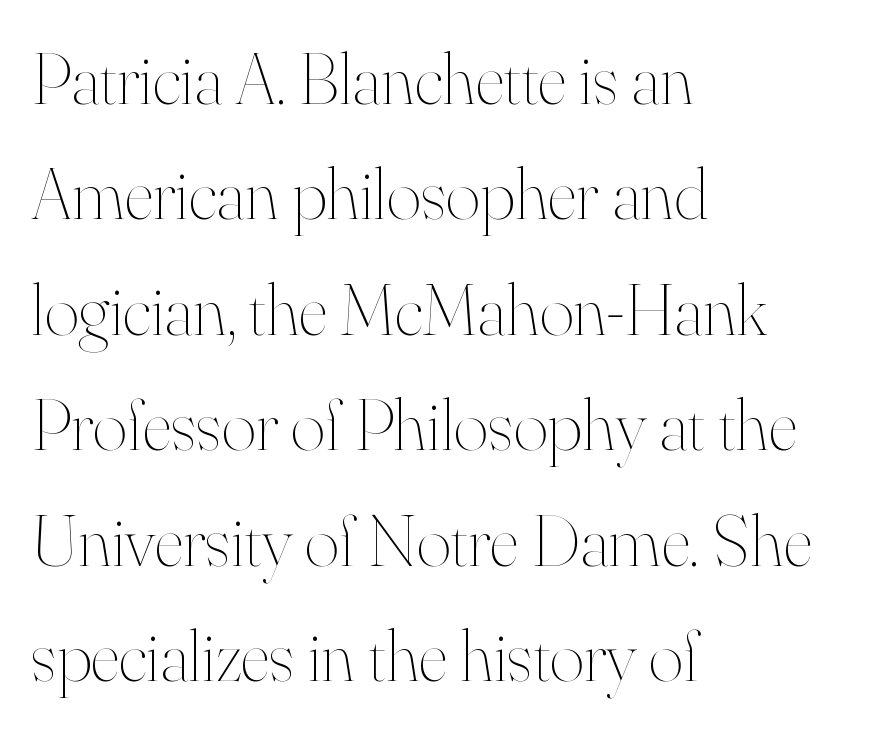
The specimen omits any rule beneath the text block's lines. A normal amount of white space separates one row of letters from the next. Vertical strokes here are truly vertical. Varying glyph widths throughout — classic text-font behaviour. Stems and bowls with no extra thickness — not bold.
